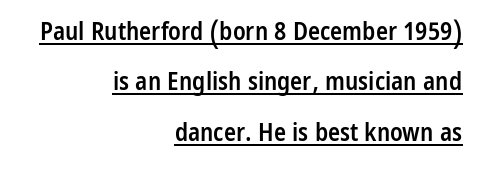
{"italic": "no", "bold": "semi", "underline": "yes", "align": "right", "line_spacing": "loose", "line_spacing_ratio": 2.02, "letter_spacing": "normal", "letter_spacing_em": 0.0, "glyph_px": 25}
